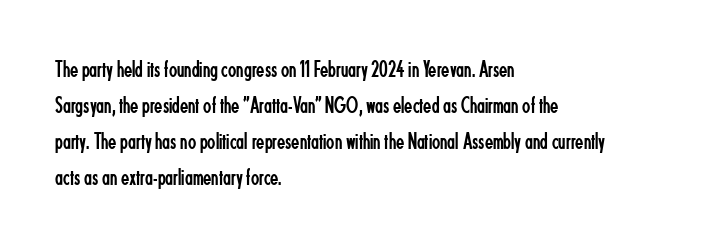
The image shows 24 px text type, upright; set left-aligned, normal line spacing (1.5x), normal letter spacing, not underlined.
